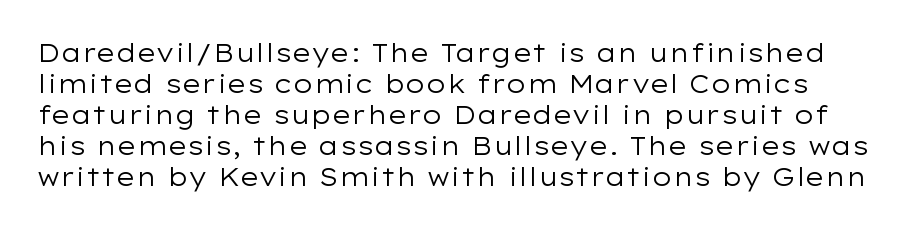
The image shows 25 px text type, upright; set line spacing 1.24x, normal letter spacing, not underlined.
